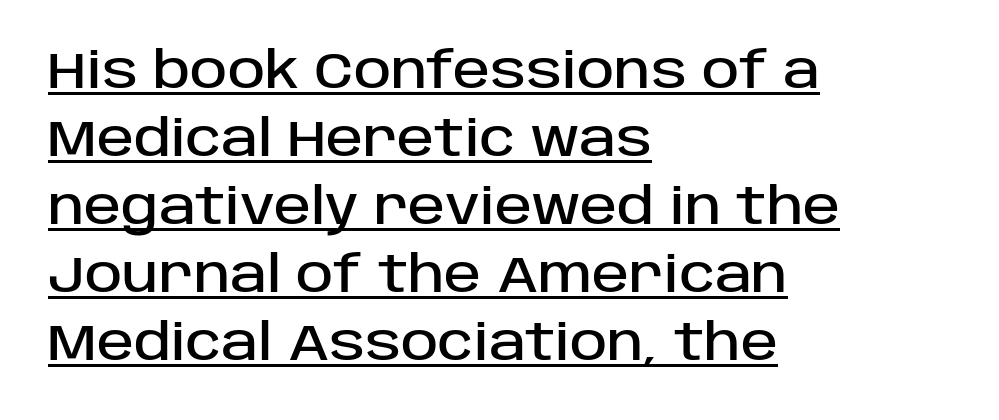
Compared with a centered layout, this one pins lines to the left instead. Leading matches the norm, producing a regular column. Do the letters lean? They stand straight. The font family rendered here belongs to the sans-serif group.
